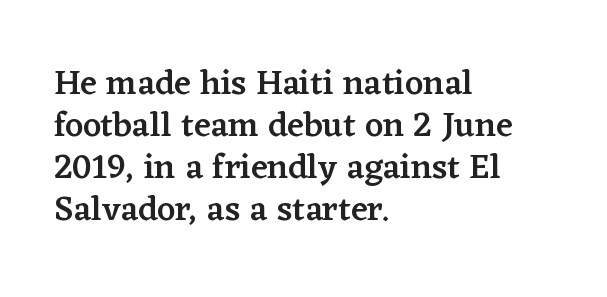
The image shows 35 px semibold serif type, upright; set left-aligned, line spacing 1.2x, normal letter spacing, not underlined; low stroke contrast and a medium x-height.
